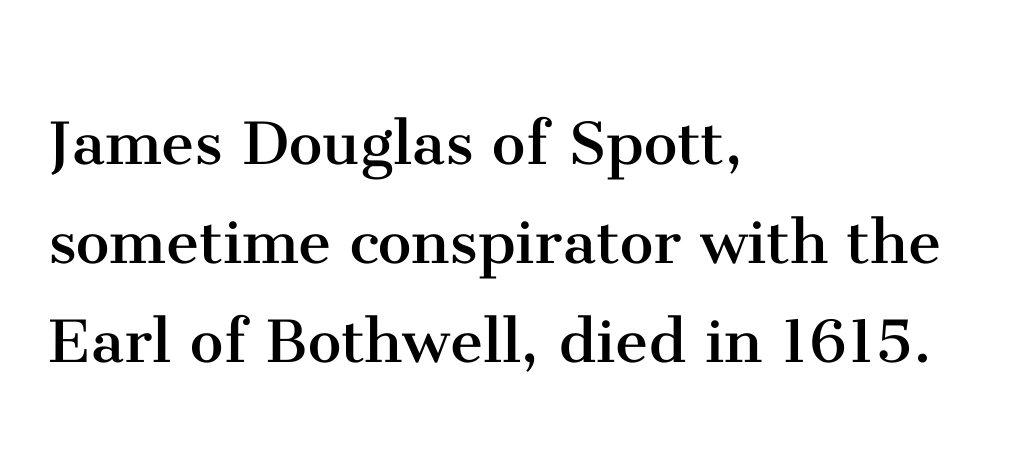
Bold? No — there's no thickening of the strokes. You can tell it's not italic because the verticals are truly vertical. These lines stack with their left ends in a neat column. Summary of vertical rhythm: regular, with standard interline spacing. This rendering leaves character spacing at its baseline value. You can tell from the footed stems that serif type was used.
